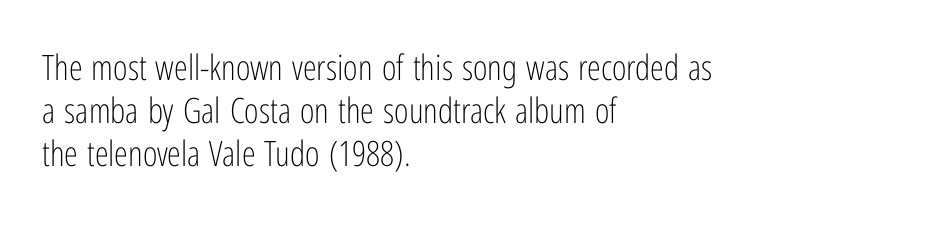
{"serif": "no", "italic": "no", "bold": "no", "weight": "light", "width": "condensed", "stroke_contrast": "low", "x_height": "medium", "monospaced": "no", "underline": "no", "align": "left", "line_spacing_ratio": 1.23, "letter_spacing": "normal", "letter_spacing_em": 0.0, "glyph_px": 35}
